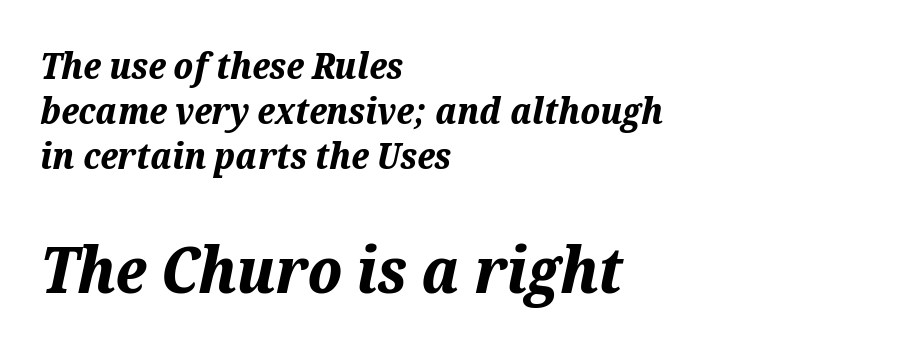
The image shows 63 px bold type, italic (leaning right); set left-aligned, normal line spacing (1.25x), normal letter spacing, not underlined; the second (bottom) block is 1.75x larger; medium stroke contrast and a medium x-height.
